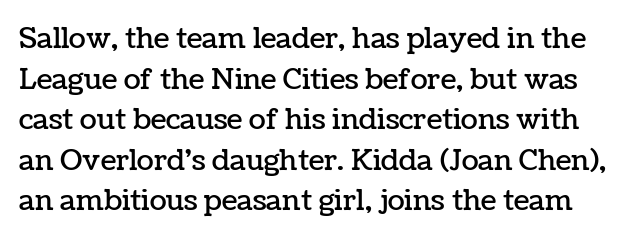
The letters stand straight up with perfectly vertical stems. Rows of type keep a routine distance in the vertical direction. This sample has the flowing, uneven cadence of proportional lettering. Words float on clear page, feet unadorned.
